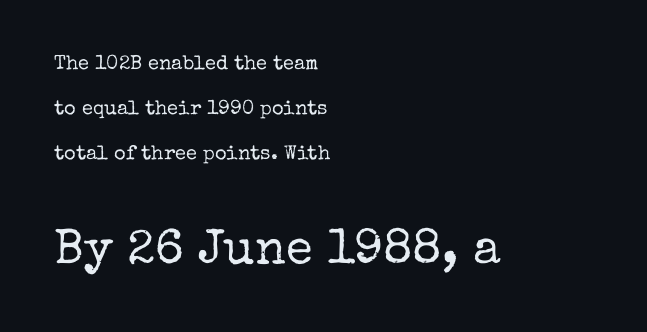
Q: Is the text bold? A: No.
Q: Is the text italic (slanted)? A: No, it is upright.
Q: Is the typeface a serif or a sans-serif typeface? A: Serif.
Q: Is the text underlined? A: No.
Q: How is the paragraph aligned? A: Left-aligned.
Q: Is the spacing between letters normal or unusually wide? A: Normal.
Q: Is the spacing between lines tight, normal or loose? A: Loose.
Q: Which block of text is set in a larger size, the first (top) or the second (bottom)? A: The second (bottom) one.
Q: Width (condensed, normal, or wide)? A: Normal.
Q: Stroke contrast? A: Low.
Q: x-height? A: Medium.
Q: Monospaced? A: No.
